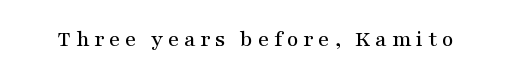
The image shows 23 px text type, upright; set unusually wide letter spacing (+0.2 em), not underlined.
